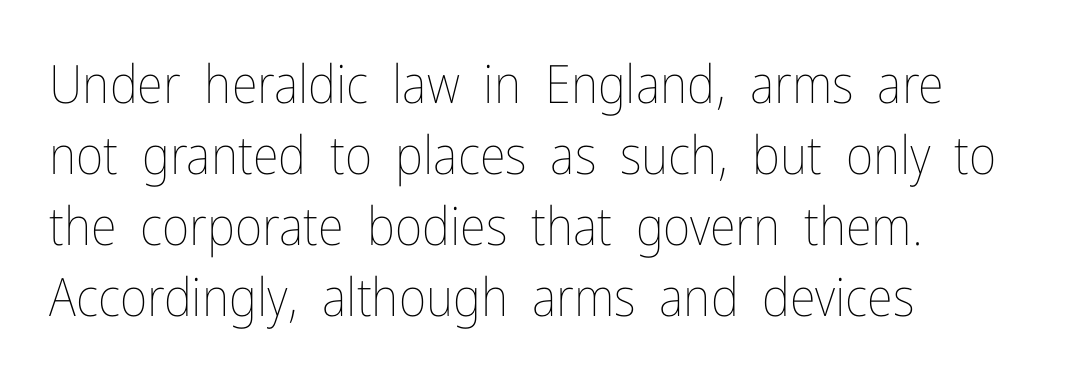
Q: Is the text bold? A: No.
Q: Is the text italic (slanted)? A: No, it is upright.
Q: Is the text underlined? A: No.
Q: How is the paragraph aligned? A: Left-aligned.
Q: Is the spacing between letters normal or unusually wide? A: Normal.
Q: Is the spacing between lines tight, normal or loose? A: Normal.
Q: Width (condensed, normal, or wide)? A: Condensed.
Q: Stroke contrast? A: Low.
Q: x-height? A: Medium.
Q: Monospaced? A: No.
